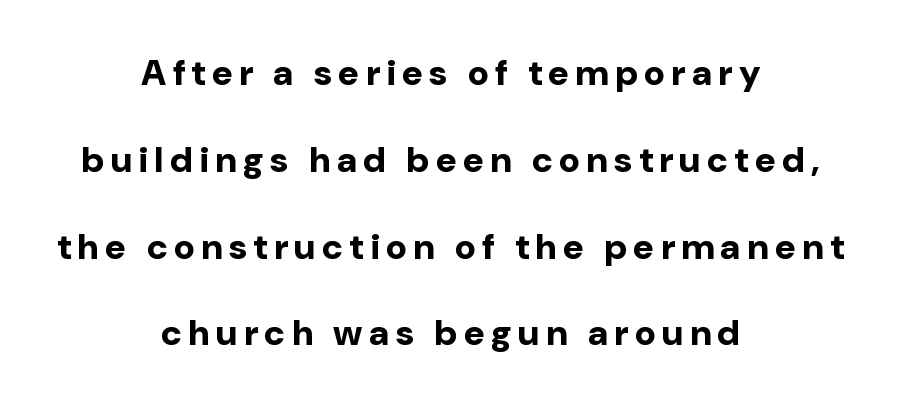
{"serif": "no", "italic": "no", "bold": "yes", "weight": "bold", "width": "normal", "stroke_contrast": "low", "x_height": "medium", "monospaced": "no", "underline": "no", "align": "center", "line_spacing": "loose", "line_spacing_ratio": 2.41, "glyph_px": 36}
